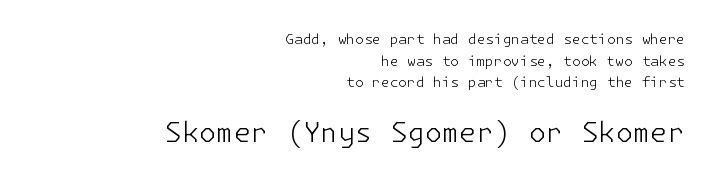
{"serif": "no", "italic": "no", "bold": "no", "weight": "light", "width": "normal", "stroke_contrast": "low", "x_height": "medium", "underline": "no", "align": "right", "line_spacing": "normal", "line_spacing_ratio": 1.54, "letter_spacing": "normal", "letter_spacing_em": 0.0, "larger_block": "second", "size_ratio": 2.0, "glyph_px": 28}
